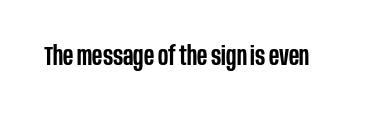
{"italic": "no", "bold": "semi", "underline": "no", "letter_spacing": "normal", "letter_spacing_em": 0.0, "glyph_px": 26}
